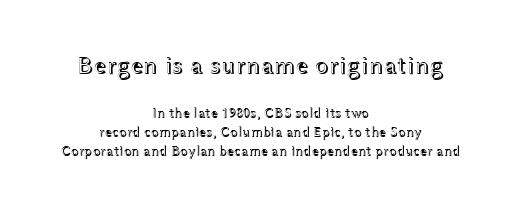
{"italic": "no", "underline": "no", "align": "center", "line_spacing": "normal", "line_spacing_ratio": 1.35, "letter_spacing": "normal", "letter_spacing_em": 0.0, "larger_block": "first", "size_ratio": 1.79, "glyph_px": 25}
